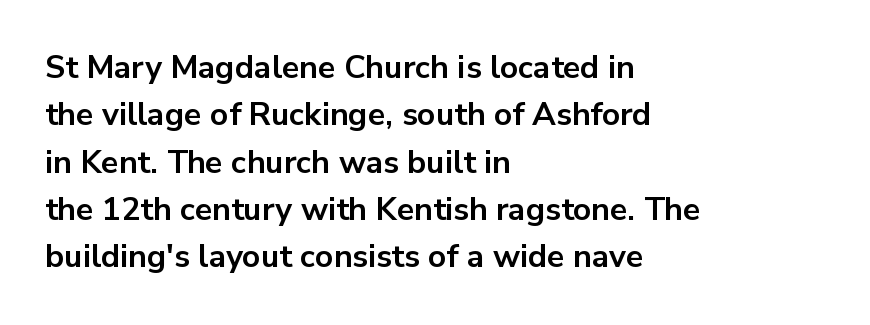
The passage shown is emphatically bold. Spacing between characters is what you'd get straight out of the box. Honestly, the row spacing looks completely unremarkable. No italicization has been applied; the sample stays upright.
